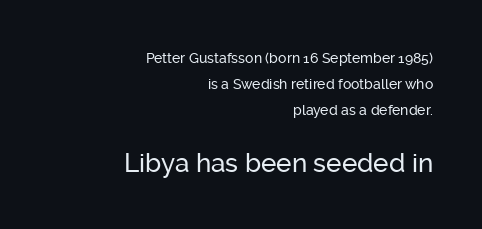
{"italic": "no", "underline": "no", "align": "right", "line_spacing_ratio": 1.85, "letter_spacing": "normal", "letter_spacing_em": 0.0, "larger_block": "second", "size_ratio": 1.86, "glyph_px": 26}
